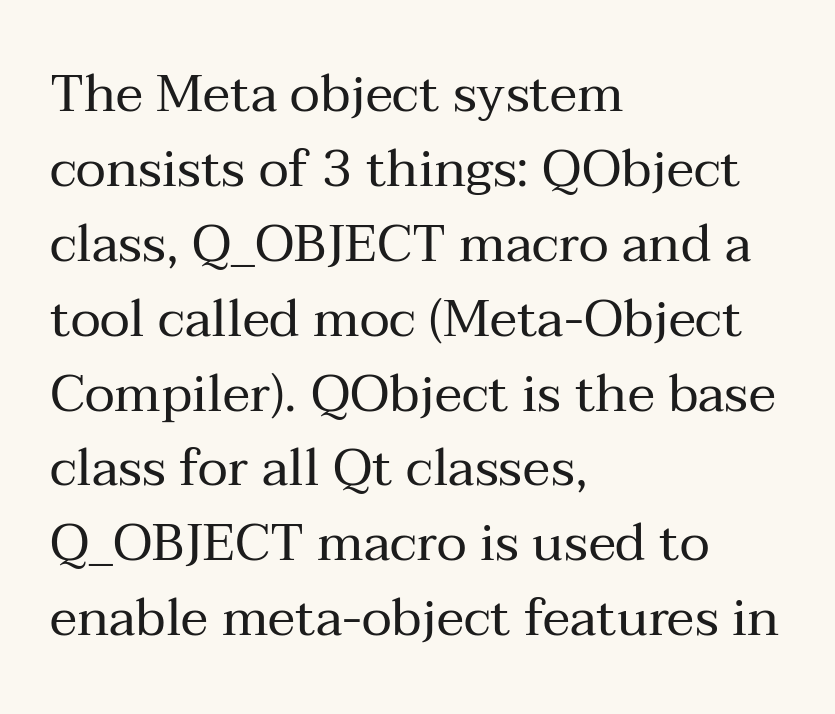
The image shows 52 px regular-weight serif type, upright; set left-aligned, normal line spacing (1.44x), normal letter spacing, not underlined; medium stroke contrast and a medium x-height.
